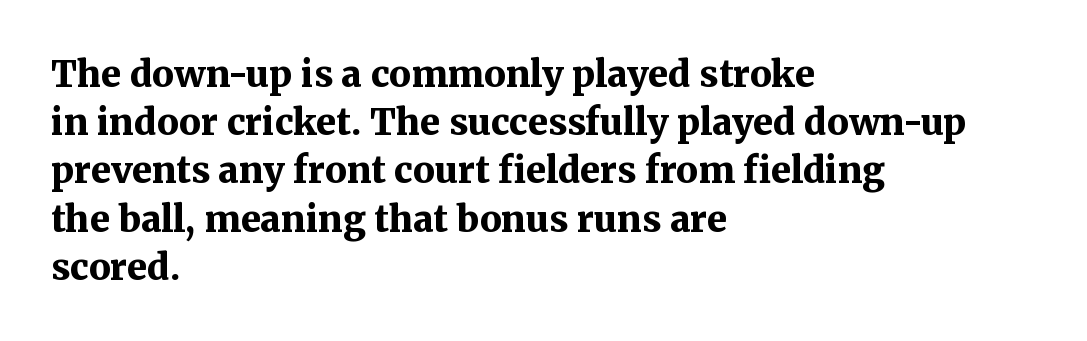
Q: Is the text bold? A: Yes.
Q: Is the text italic (slanted)? A: No, it is upright.
Q: Is the typeface a serif or a sans-serif typeface? A: Serif.
Q: Is the text underlined? A: No.
Q: How is the paragraph aligned? A: Left-aligned.
Q: Is the spacing between letters normal or unusually wide? A: Normal.
Q: Is the spacing between lines tight, normal or loose? A: Normal.
Q: Width (condensed, normal, or wide)? A: Normal.
Q: Stroke contrast? A: Medium.
Q: x-height? A: Medium.
Q: Monospaced? A: No.
